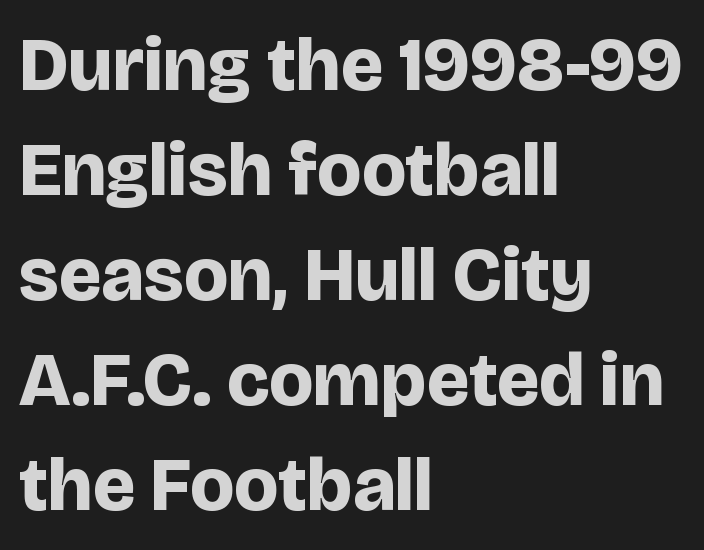
{"serif": "no", "italic": "no", "bold": "yes", "weight": "bold", "width": "normal", "stroke_contrast": "low", "x_height": "large", "monospaced": "no", "underline": "no", "align": "left", "line_spacing": "normal", "line_spacing_ratio": 1.38, "letter_spacing": "normal", "letter_spacing_em": 0.0, "glyph_px": 76}
